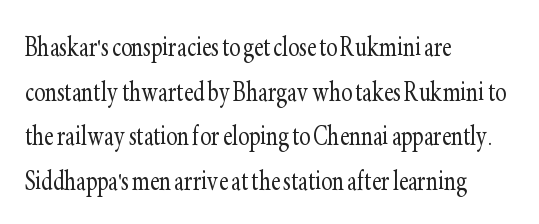
{"serif": "yes", "italic": "no", "bold": "no", "weight": "light", "width": "condensed", "stroke_contrast": "low", "x_height": "small", "monospaced": "no", "underline": "no", "align": "left", "line_spacing": "normal", "line_spacing_ratio": 1.35, "letter_spacing": "normal", "letter_spacing_em": 0.0, "glyph_px": 33}
